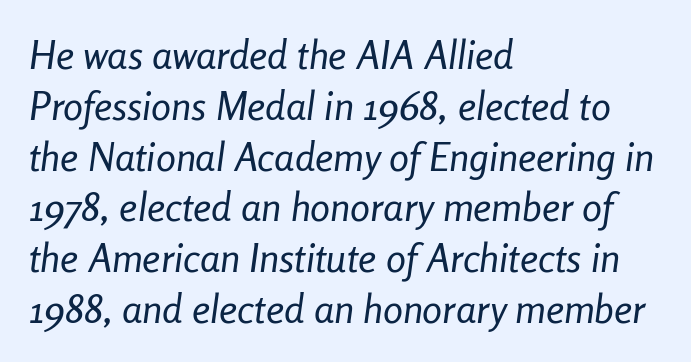
{"italic": "yes", "lean": "right", "slant_degrees": 8, "bold": "no", "weight": "regular", "width": "condensed", "stroke_contrast": "low", "x_height": "medium", "monospaced": "no", "underline": "no", "align": "left", "line_spacing": "normal", "line_spacing_ratio": 1.27, "letter_spacing": "normal", "letter_spacing_em": 0.0, "glyph_px": 40}
